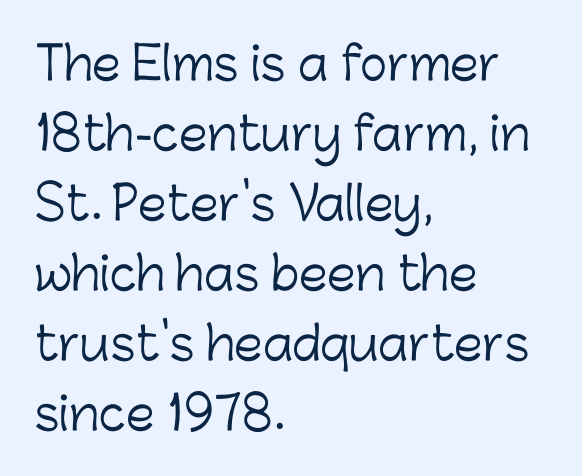
The image shows 46 px light sans-serif type, upright; set left-aligned, normal line spacing (1.52x), normal letter spacing, not underlined; low stroke contrast and a medium x-height.
